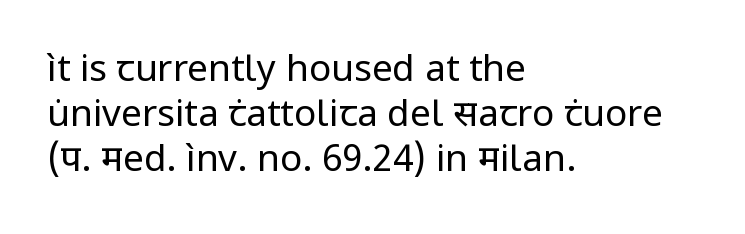
How are the letters spaced? Ordinarily, with no added tracking. A classic flush-left, rag-right setting is used for this passage. A typesetter would label this face a sans. The type sits square on the baseline with zero lean.
